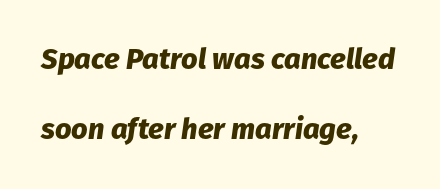
{"italic": "yes", "lean": "right", "slant_degrees": 8, "bold": "yes", "weight": "heavy", "width": "normal", "stroke_contrast": "low", "x_height": "medium", "monospaced": "no", "underline": "no", "align": "left", "line_spacing": "loose", "line_spacing_ratio": 2.42, "letter_spacing": "normal", "letter_spacing_em": 0.0, "glyph_px": 29}
